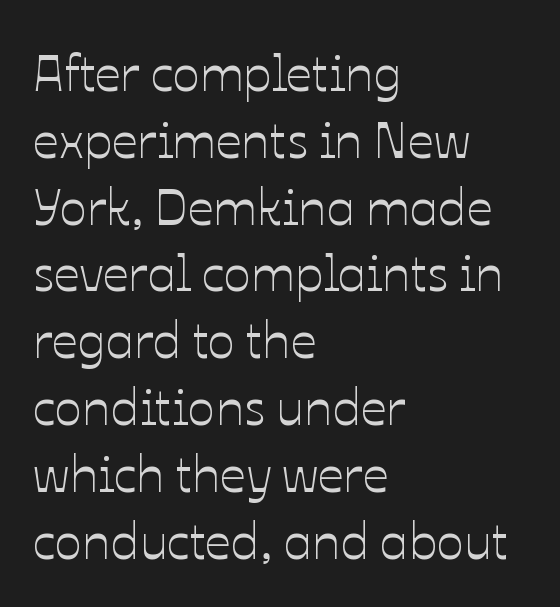
This rendering leaves character spacing at its baseline value. Reading down the column, the eye jumps a familiar distance to each next line. Ordinary non-slanted type is in use. Reading down the block, your eye returns to a fixed left position each line.
